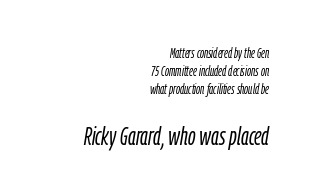
{"italic": "yes", "lean": "right", "slant_degrees": 9, "bold": "no", "underline": "no", "align": "right", "line_spacing": "normal", "line_spacing_ratio": 1.29, "letter_spacing": "normal", "letter_spacing_em": 0.0, "larger_block": "second", "size_ratio": 1.86, "glyph_px": 26}
